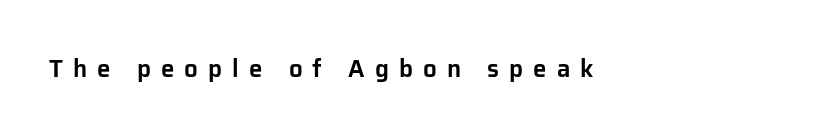
{"italic": "no", "underline": "no", "letter_spacing": "wide", "letter_spacing_em": 0.42, "glyph_px": 24}
